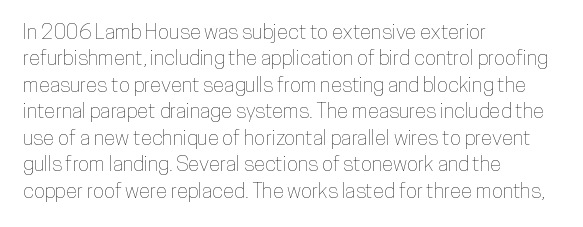
The image shows 21 px text type, upright; set left-aligned, normal line spacing (1.26x), normal letter spacing, not underlined.
